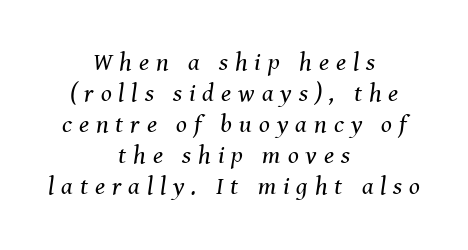
The image shows 25 px text type, italic (leaning right); set centered, line spacing 1.24x, unusually wide letter spacing (+0.28 em), not underlined.
